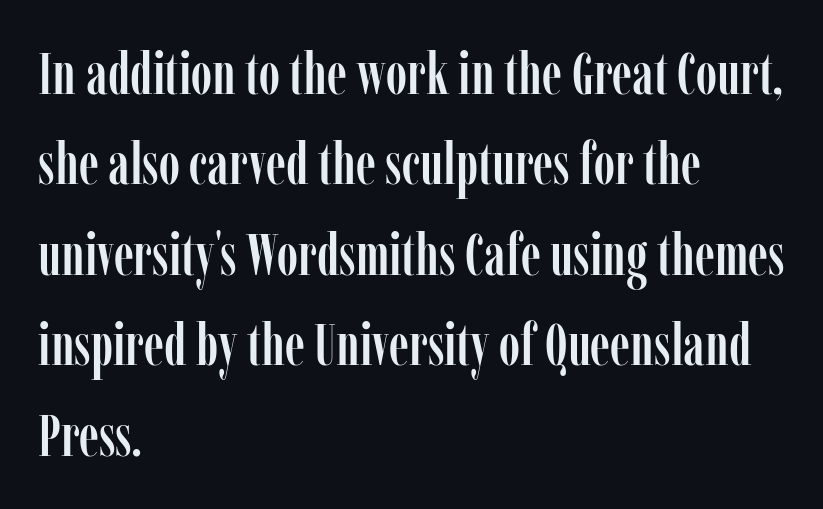
{"serif": "yes", "italic": "no", "width": "condensed", "stroke_contrast": "low", "x_height": "medium", "monospaced": "no", "underline": "no", "align": "left", "line_spacing": "normal", "line_spacing_ratio": 1.56, "letter_spacing": "normal", "letter_spacing_em": 0.0, "glyph_px": 58}
